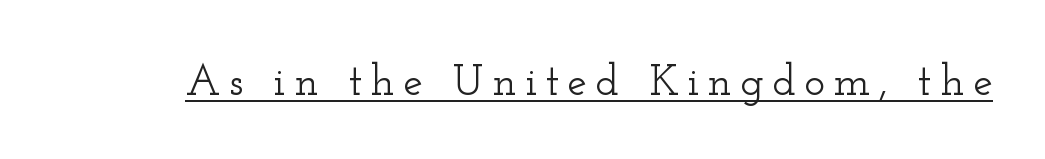
Q: Is the text italic (slanted)? A: No, it is upright.
Q: Is the typeface a serif or a sans-serif typeface? A: Serif.
Q: Is the text underlined? A: Yes.
Q: Width (condensed, normal, or wide)? A: Wide.
Q: Stroke contrast? A: Low.
Q: x-height? A: Small.
Q: Monospaced? A: No.
